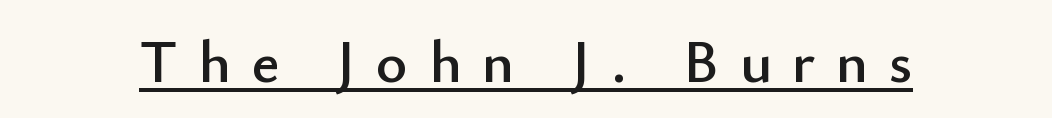
{"serif": "no", "italic": "no", "width": "normal", "stroke_contrast": "low", "x_height": "small", "monospaced": "no", "underline": "yes", "letter_spacing": "wide", "letter_spacing_em": 0.35, "glyph_px": 60}
